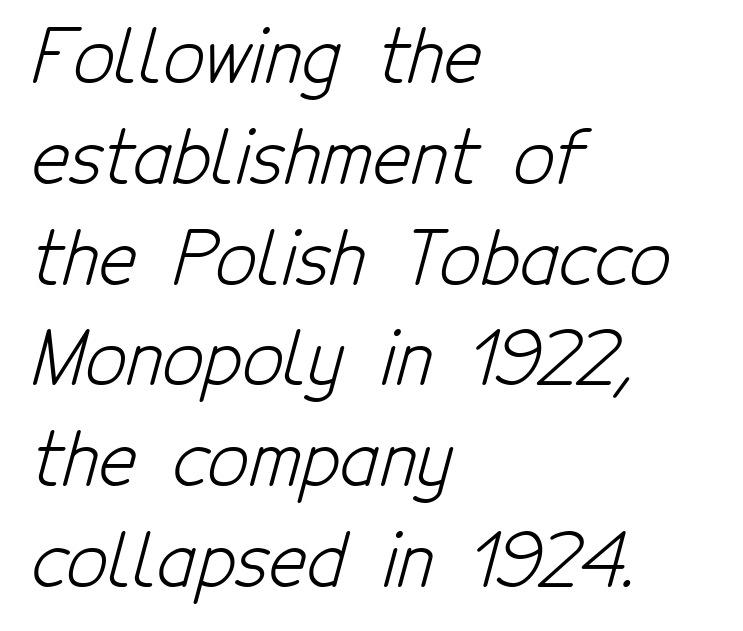
Leading: standard. The text block is weighted toward the left margin, trailing off unevenly rightward. Type without underlining. How are the letters spaced? Ordinarily, with no added tracking.
